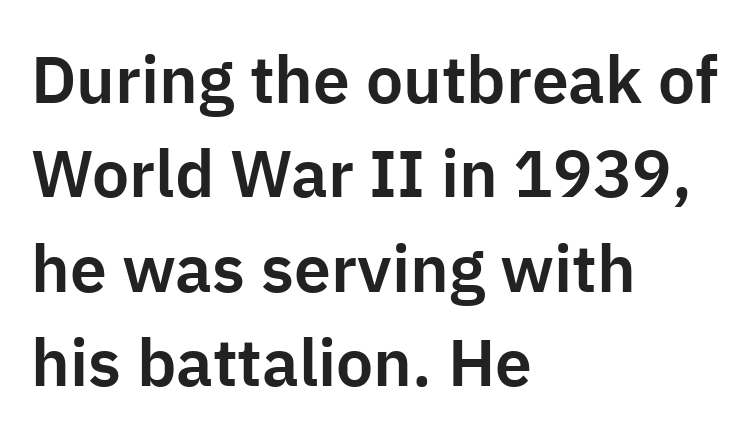
{"serif": "no", "italic": "no", "width": "normal", "stroke_contrast": "low", "x_height": "medium", "monospaced": "no", "underline": "no", "align": "left", "line_spacing": "normal", "line_spacing_ratio": 1.43, "letter_spacing": "normal", "letter_spacing_em": 0.0, "glyph_px": 66}
